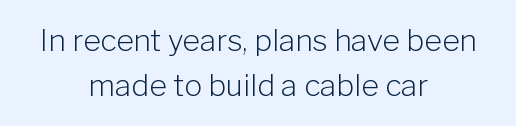
Q: Is the text bold? A: No.
Q: Is the text italic (slanted)? A: No, it is upright.
Q: Is the typeface a serif or a sans-serif typeface? A: Sans-serif.
Q: Is the text underlined? A: No.
Q: How is the paragraph aligned? A: Centered.
Q: Is the spacing between letters normal or unusually wide? A: Normal.
Q: Is the spacing between lines tight, normal or loose? A: Normal.
Q: Width (condensed, normal, or wide)? A: Normal.
Q: Stroke contrast? A: Low.
Q: x-height? A: Medium.
Q: Monospaced? A: No.
